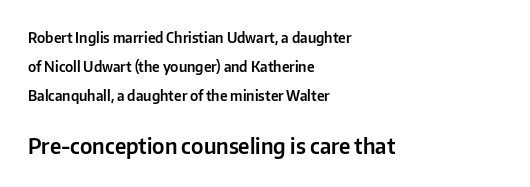
The emphasis by scale lands on block number two, below. Leftover space on each line is placed entirely after the last word. Vertically, the passage feels expansive, rows floating well apart. The letters stand upright; this is a roman face.
